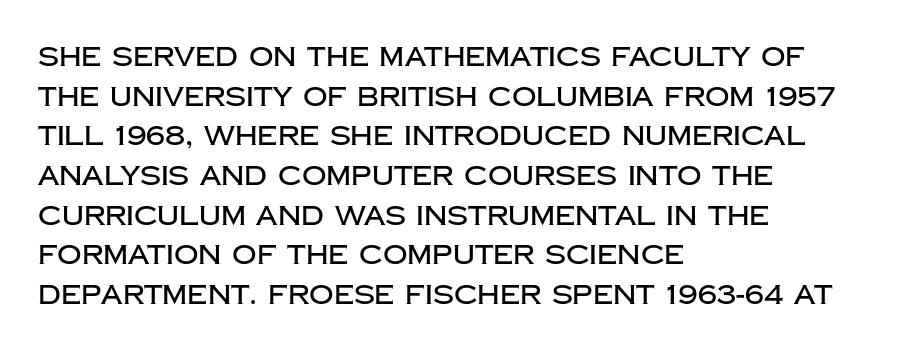
{"italic": "no", "underline": "no", "align": "left", "line_spacing": "normal", "line_spacing_ratio": 1.47, "letter_spacing": "normal", "letter_spacing_em": 0.0, "glyph_px": 27}
